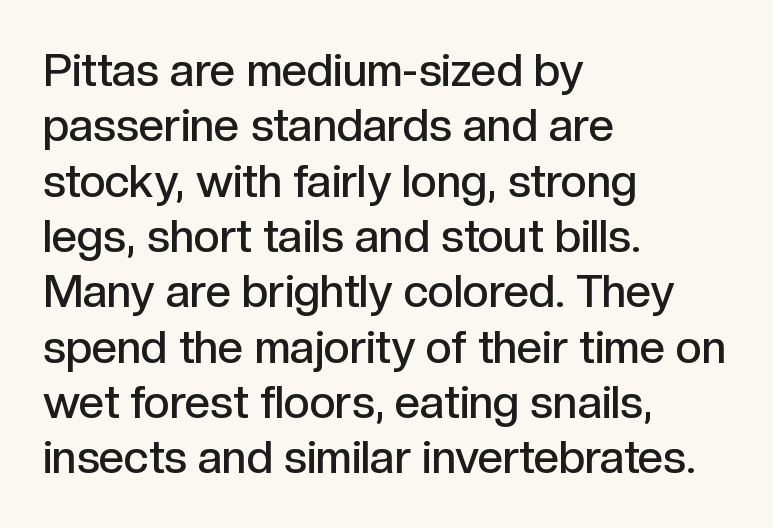
The image shows 45 px semibold sans-serif type, upright; set left-aligned, line spacing 1.23x, normal letter spacing, not underlined; a medium x-height.
